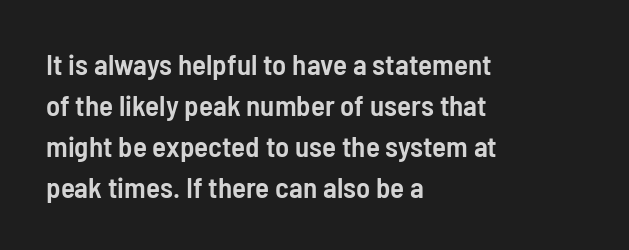
The image shows 29 px semibold, condensed sans-serif type, upright; set left-aligned, normal line spacing (1.41x), normal letter spacing, not underlined; low stroke contrast and a medium x-height.
